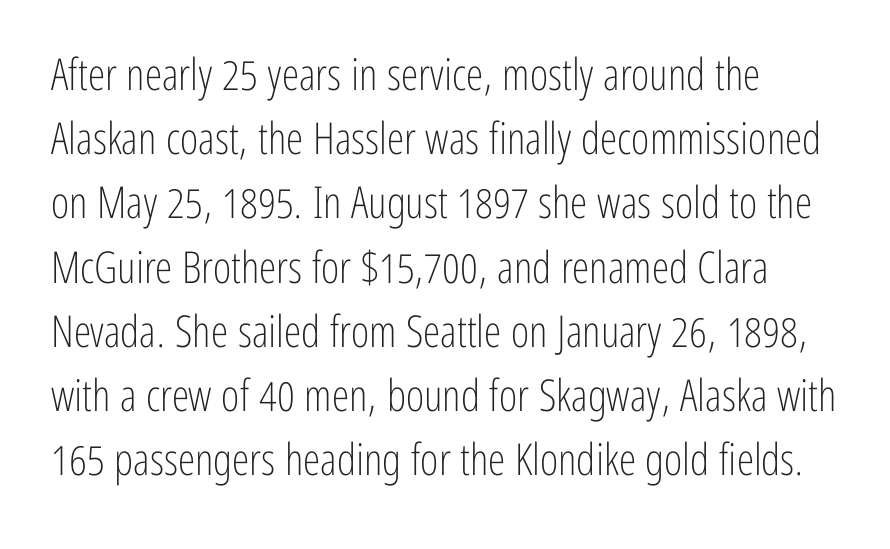
{"serif": "no", "italic": "no", "bold": "no", "weight": "light", "width": "condensed", "stroke_contrast": "low", "x_height": "medium", "monospaced": "no", "underline": "no", "align": "left", "line_spacing": "normal", "line_spacing_ratio": 1.46, "letter_spacing": "normal", "letter_spacing_em": 0.0, "glyph_px": 44}
